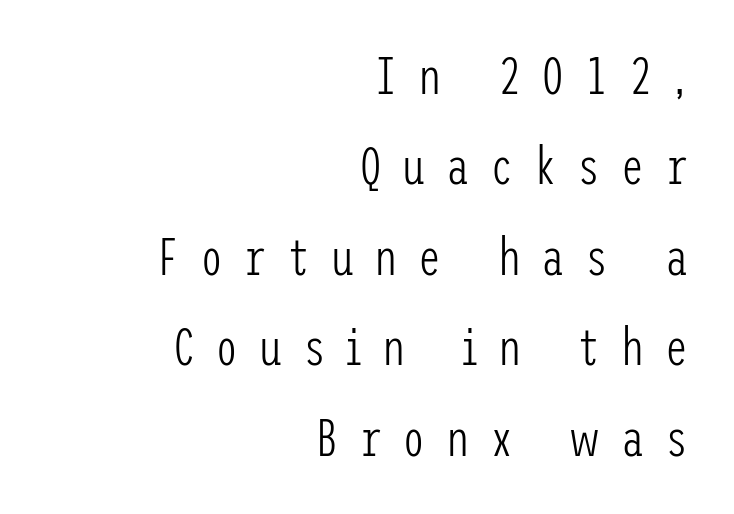
The image shows 52 px light, condensed sans-serif type, upright; set right-aligned, line spacing 1.74x, unusually wide letter spacing (+0.39 em), not underlined; low stroke contrast and a medium x-height.
